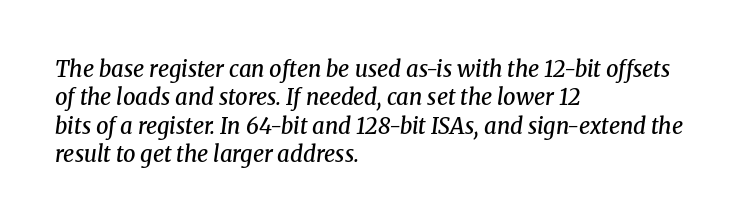
Q: Is the text bold? A: Semi-bold.
Q: Is the text italic (slanted)? A: Yes, it leans right by about 8 degrees.
Q: Is the text underlined? A: No.
Q: How is the paragraph aligned? A: Left-aligned.
Q: Is the spacing between letters normal or unusually wide? A: Normal.
Q: Is the spacing between lines tight, normal or loose? A: Normal.
